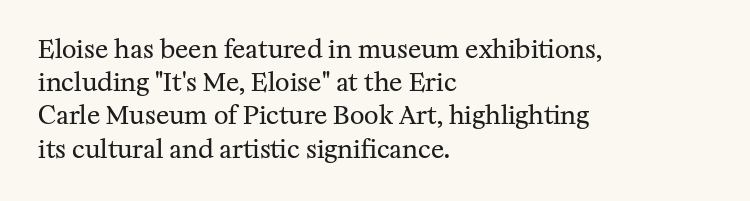
{"italic": "no", "bold": "no", "underline": "no", "align": "left", "line_spacing": "normal", "line_spacing_ratio": 1.33, "letter_spacing": "normal", "letter_spacing_em": 0.0, "glyph_px": 25}
